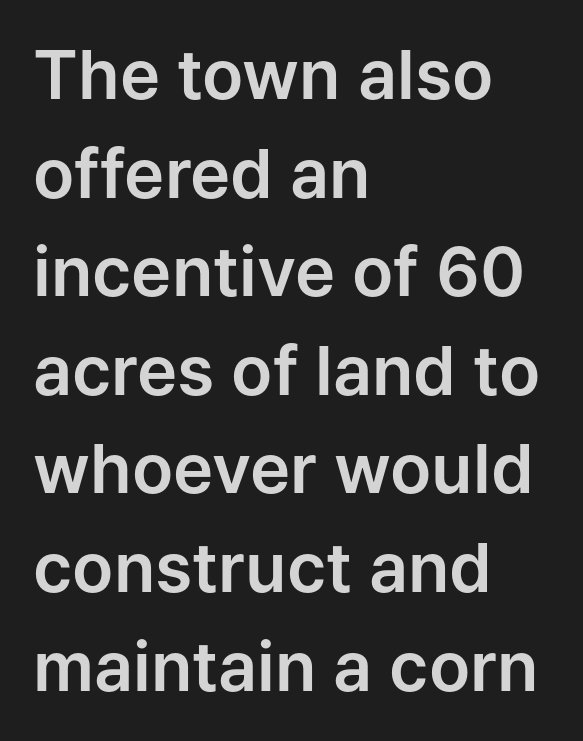
A bare baseline throughout the passage. Line spacing here is normal. The characters display no serif detailing; their extremities are plain. Letter spacing: default. Line starts are locked; line ends wander. Characters remain perfectly vertical along every line.
